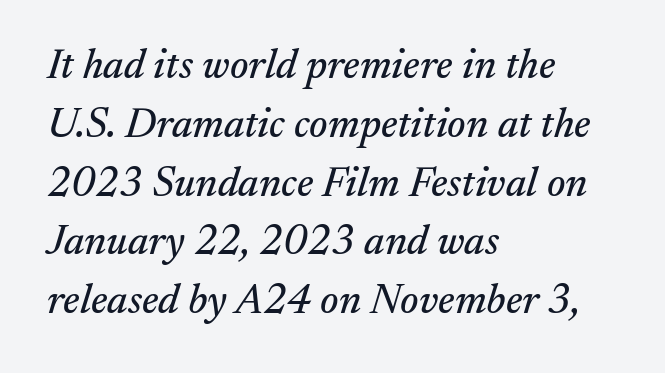
{"serif": "yes", "italic": "yes", "lean": "right", "slant_degrees": 17, "width": "normal", "stroke_contrast": "medium", "x_height": "small", "monospaced": "no", "underline": "no", "align": "left", "line_spacing": "normal", "line_spacing_ratio": 1.4, "letter_spacing": "normal", "letter_spacing_em": 0.0, "glyph_px": 42}
